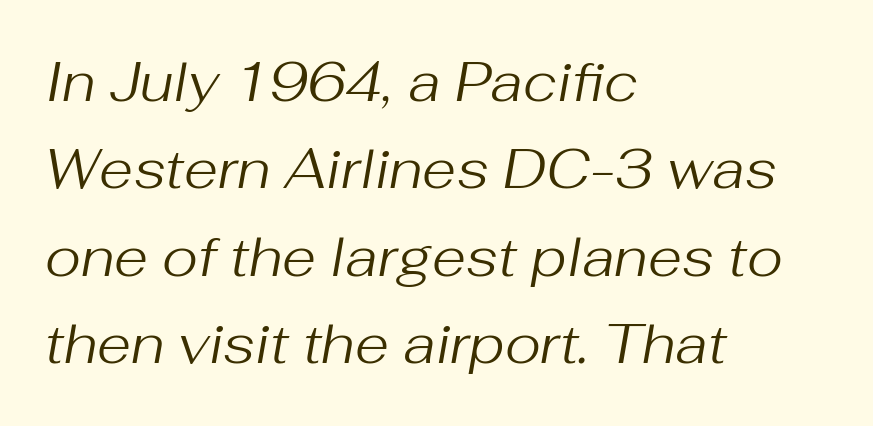
The image shows 55 px regular-weight type, italic (leaning right); set left-aligned, normal line spacing (1.59x), normal letter spacing, not underlined; medium stroke contrast and a medium x-height.
